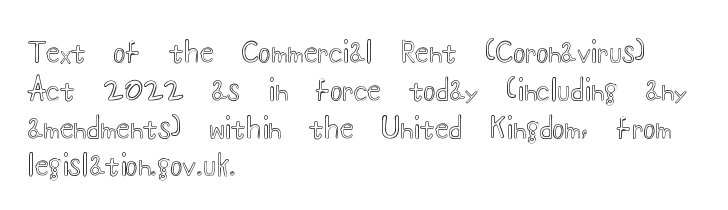
The image shows 28 px wide type, upright; set left-aligned, normal line spacing (1.35x), normal letter spacing, not underlined; a small x-height.
